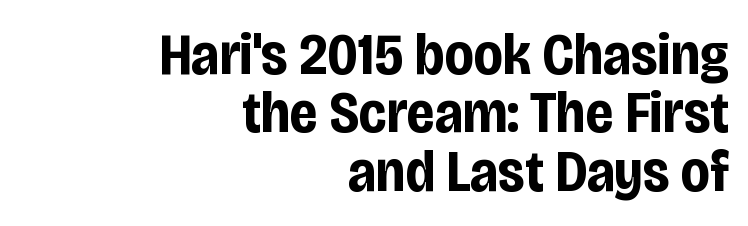
{"serif": "no", "italic": "no", "bold": "yes", "weight": "bold", "width": "condensed", "stroke_contrast": "low", "x_height": "large", "monospaced": "no", "underline": "no", "align": "right", "line_spacing": "tight", "line_spacing_ratio": 0.99, "letter_spacing": "normal", "letter_spacing_em": 0.0, "glyph_px": 59}
